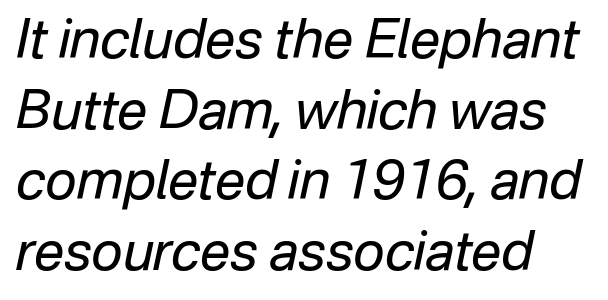
The image shows 54 px regular-weight type, italic (leaning right); set left-aligned, normal line spacing (1.31x), normal letter spacing, not underlined; low stroke contrast and a medium x-height.
